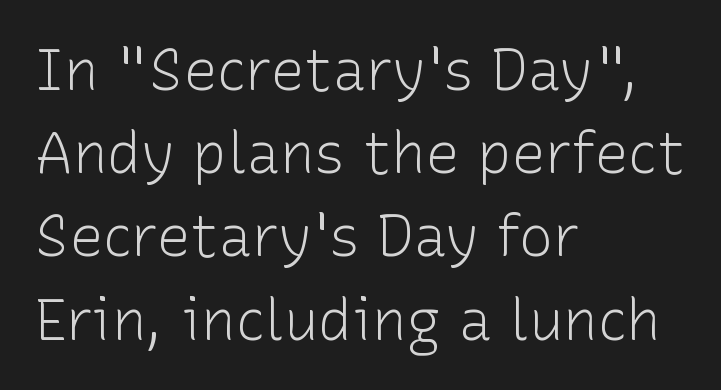
In terms of posture, this sample is upright. Beneath every word, the page is bare. No letter is thick-stroked: the sample isn't bold. Observe the ordinary spacing: letters are neighbours, not strangers. Serifs: no, the terminals of the letterforms are clean. Proportional: the letters do not fall into vertical columns.
